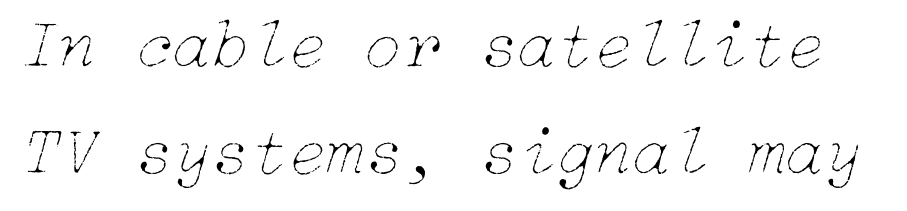
Q: Is the text bold? A: No.
Q: Is the text italic (slanted)? A: Yes, it leans right by about 15 degrees.
Q: Is the text underlined? A: No.
Q: Is the spacing between letters normal or unusually wide? A: Normal.
Q: Is the spacing between lines tight, normal or loose? A: Normal.
Q: Width (condensed, normal, or wide)? A: Normal.
Q: Stroke contrast? A: Low.
Q: x-height? A: Medium.
